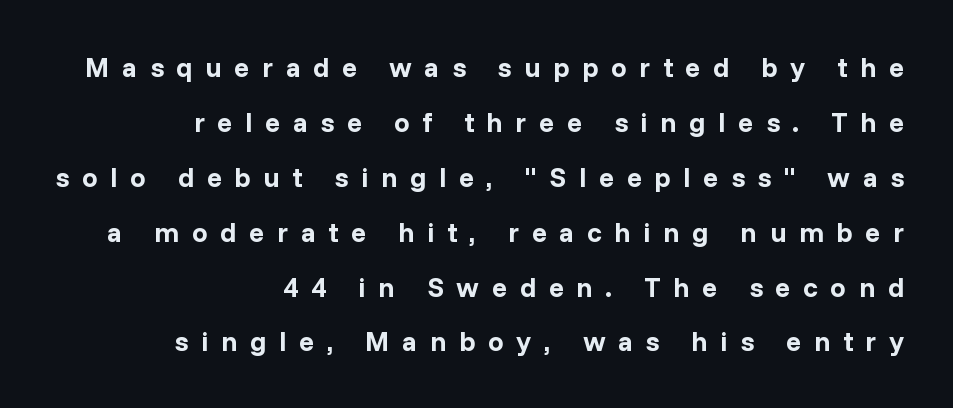
Q: Is the text bold? A: Yes.
Q: Is the text italic (slanted)? A: No, it is upright.
Q: Is the typeface a serif or a sans-serif typeface? A: Sans-serif.
Q: Is the text underlined? A: No.
Q: How is the paragraph aligned? A: Right-aligned.
Q: Is the spacing between letters normal or unusually wide? A: Unusually wide.
Q: Is the spacing between lines tight, normal or loose? A: Loose.
Q: Width (condensed, normal, or wide)? A: Normal.
Q: Stroke contrast? A: Low.
Q: x-height? A: Medium.
Q: Monospaced? A: No.
